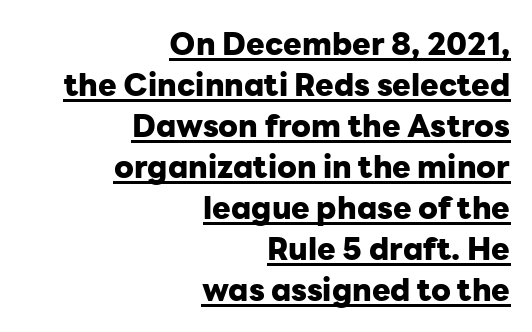
{"serif": "no", "italic": "no", "bold": "yes", "weight": "heavy", "width": "normal", "stroke_contrast": "low", "x_height": "medium", "monospaced": "no", "underline": "yes", "align": "right", "line_spacing": "normal", "line_spacing_ratio": 1.32, "letter_spacing": "normal", "letter_spacing_em": 0.0, "glyph_px": 31}
